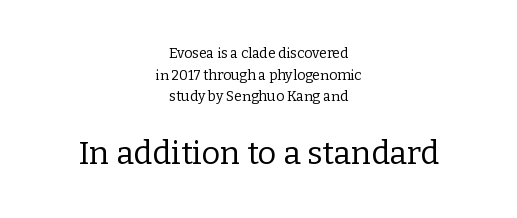
{"serif": "yes", "italic": "no", "bold": "no", "weight": "regular", "width": "normal", "stroke_contrast": "low", "x_height": "medium", "monospaced": "no", "underline": "no", "align": "center", "line_spacing": "normal", "line_spacing_ratio": 1.54, "letter_spacing": "normal", "letter_spacing_em": 0.0, "larger_block": "second", "size_ratio": 2.29, "glyph_px": 32}
